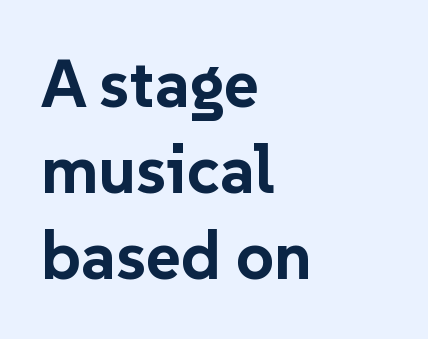
{"serif": "no", "italic": "no", "bold": "yes", "weight": "bold", "width": "normal", "stroke_contrast": "low", "x_height": "medium", "monospaced": "no", "underline": "no", "align": "left", "line_spacing": "normal", "line_spacing_ratio": 1.28, "letter_spacing": "normal", "letter_spacing_em": 0.0, "glyph_px": 67}
